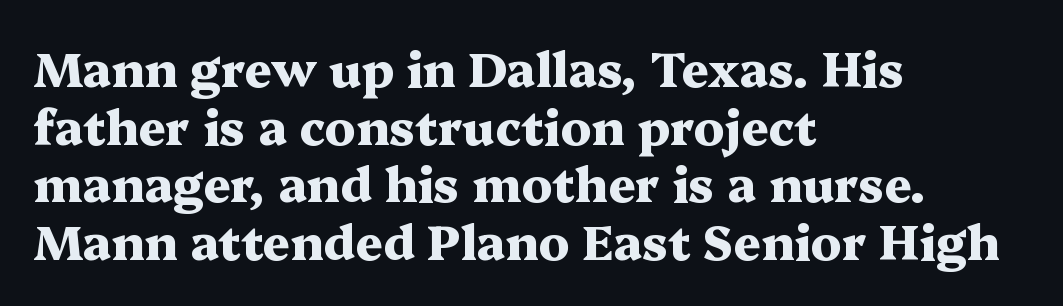
The image shows 48 px heavy, wide serif type, upright; set left-aligned, line spacing 1.2x, normal letter spacing, not underlined; medium stroke contrast and a medium x-height.
